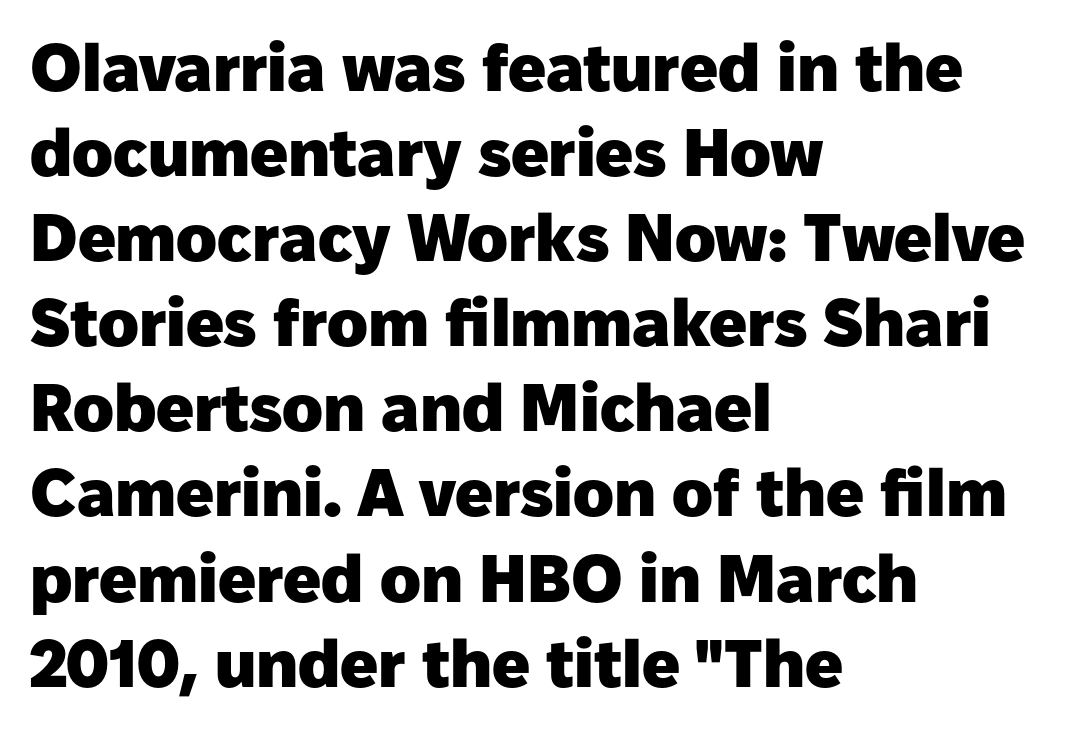
Q: Is the text bold? A: Yes.
Q: Is the text italic (slanted)? A: No, it is upright.
Q: Is the typeface a serif or a sans-serif typeface? A: Sans-serif.
Q: Is the text underlined? A: No.
Q: How is the paragraph aligned? A: Left-aligned.
Q: Is the spacing between letters normal or unusually wide? A: Normal.
Q: Is the spacing between lines tight, normal or loose? A: Normal.
Q: Width (condensed, normal, or wide)? A: Normal.
Q: Stroke contrast? A: Low.
Q: x-height? A: Medium.
Q: Monospaced? A: No.
